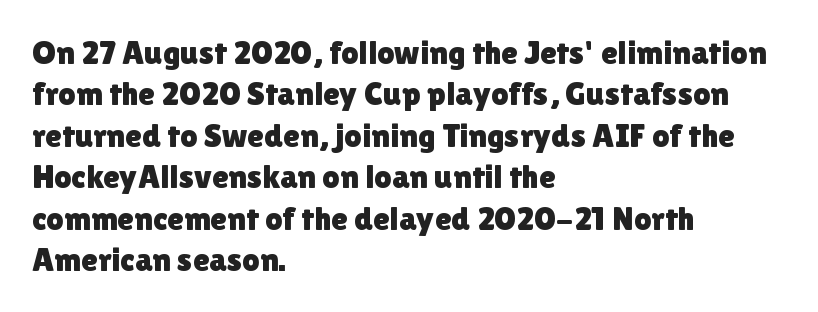
The image shows 34 px sans-serif type, upright; set left-aligned, line spacing 1.22x, normal letter spacing, not underlined; a medium x-height.
